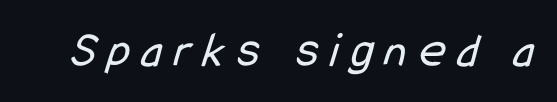
The image shows 50 px regular-weight, condensed sans-serif type; set unusually wide letter spacing (+0.24 em), not underlined; low stroke contrast and a medium x-height.
